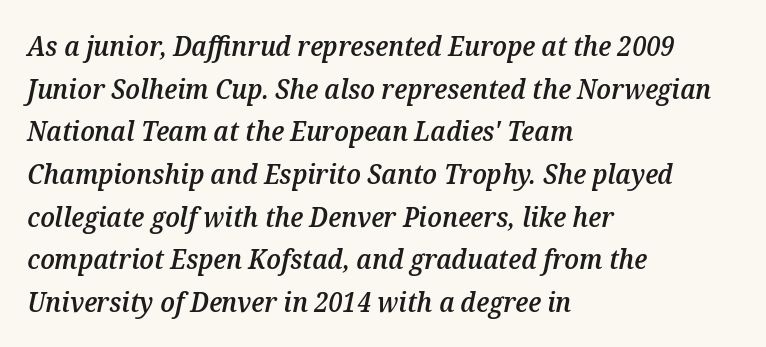
{"italic": "yes", "lean": "right", "slant_degrees": 12, "bold": "semi", "underline": "no", "align": "left", "line_spacing": "normal", "line_spacing_ratio": 1.58, "letter_spacing": "normal", "letter_spacing_em": 0.0, "glyph_px": 27}
